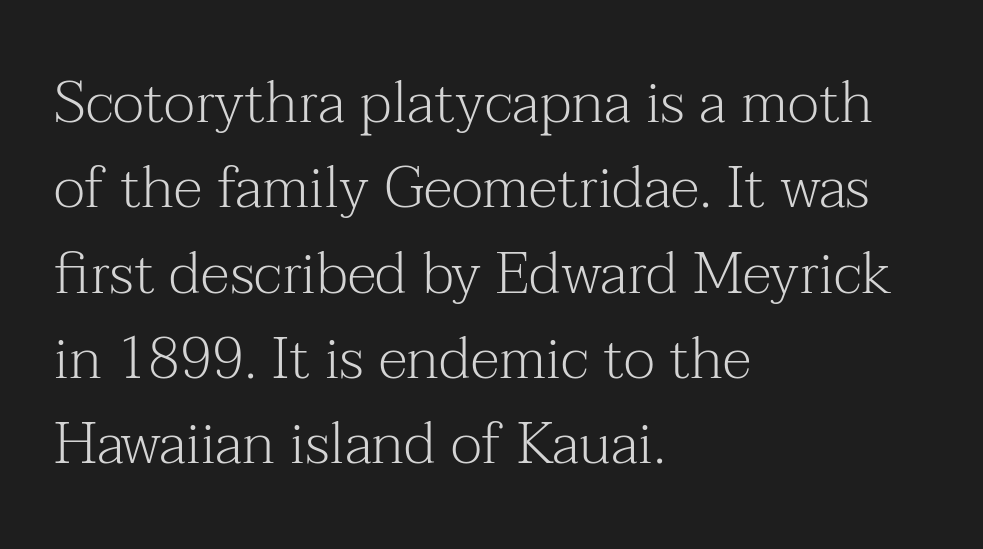
Q: Is the text bold? A: No.
Q: Is the text italic (slanted)? A: No, it is upright.
Q: Is the typeface a serif or a sans-serif typeface? A: Serif.
Q: Is the text underlined? A: No.
Q: How is the paragraph aligned? A: Left-aligned.
Q: Is the spacing between letters normal or unusually wide? A: Normal.
Q: Is the spacing between lines tight, normal or loose? A: Normal.
Q: Width (condensed, normal, or wide)? A: Normal.
Q: Stroke contrast? A: Medium.
Q: x-height? A: Medium.
Q: Monospaced? A: No.
